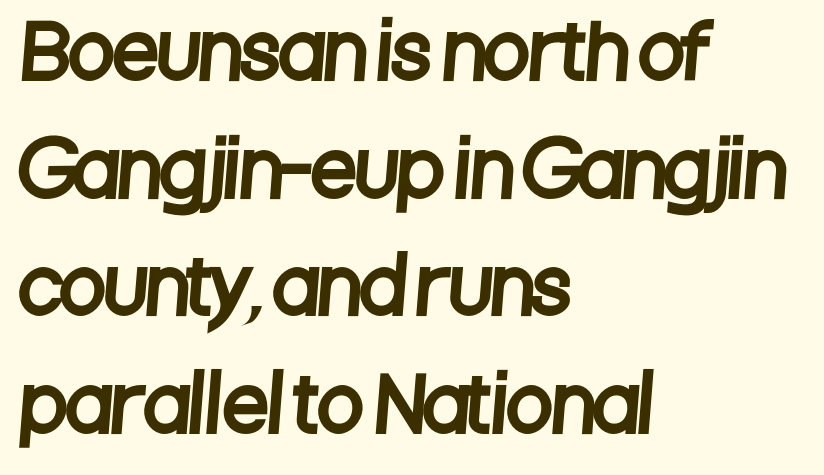
The image shows 74 px condensed sans-serif type; set left-aligned, normal line spacing (1.59x), normal letter spacing, not underlined; low stroke contrast and a large x-height.
